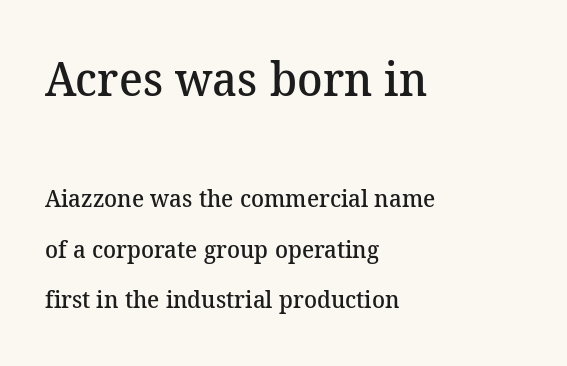
The lines are quadded left. Spacing verdict: proportional, widths tailored to each character. Descenders are the only things crossing below the line. Summary of weight: moderately heavy, a semibold.
